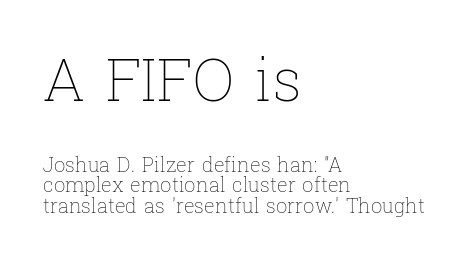
{"italic": "no", "bold": "no", "weight": "thin", "width": "normal", "stroke_contrast": "low", "x_height": "medium", "monospaced": "no", "underline": "no", "align": "left", "line_spacing": "tight", "line_spacing_ratio": 1.04, "letter_spacing": "normal", "letter_spacing_em": 0.0, "larger_block": "first", "size_ratio": 2.95, "glyph_px": 59}
